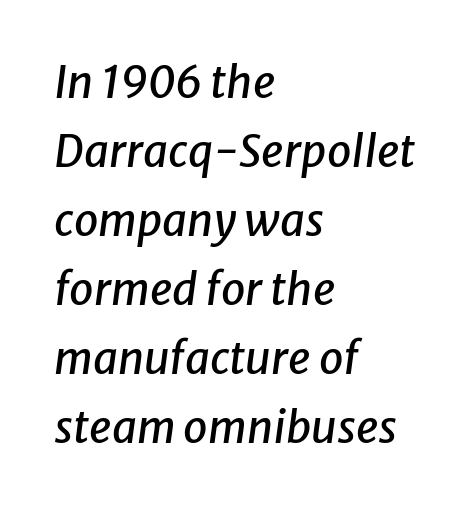
Q: Is the text italic (slanted)? A: Yes, it leans right by about 8 degrees.
Q: Is the text underlined? A: No.
Q: How is the paragraph aligned? A: Left-aligned.
Q: Is the spacing between letters normal or unusually wide? A: Normal.
Q: Is the spacing between lines tight, normal or loose? A: Normal.
Q: Width (condensed, normal, or wide)? A: Normal.
Q: Stroke contrast? A: Low.
Q: x-height? A: Medium.
Q: Monospaced? A: No.
